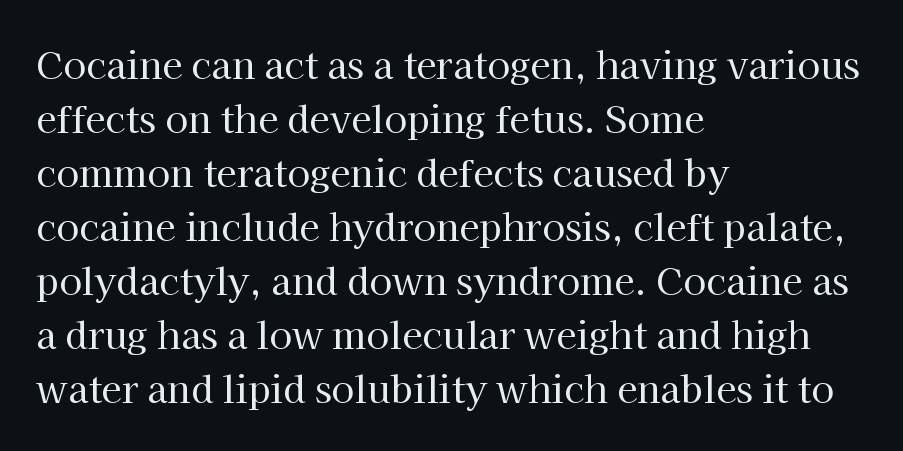
Q: Is the text bold? A: No.
Q: Is the text italic (slanted)? A: No, it is upright.
Q: Is the typeface a serif or a sans-serif typeface? A: Serif.
Q: Is the text underlined? A: No.
Q: How is the paragraph aligned? A: Left-aligned.
Q: Is the spacing between letters normal or unusually wide? A: Normal.
Q: Is the spacing between lines tight, normal or loose? A: Normal.
Q: Width (condensed, normal, or wide)? A: Normal.
Q: Stroke contrast? A: High.
Q: x-height? A: Medium.
Q: Monospaced? A: No.
